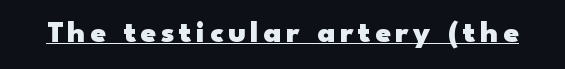
The image shows 31 px heavy, wide sans-serif type, upright; set underlined; low stroke contrast and a small x-height.
